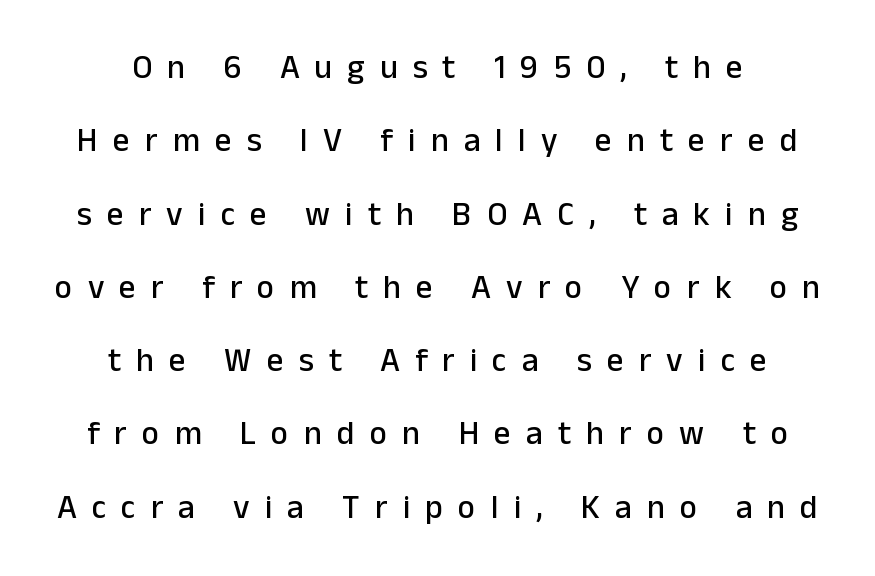
{"serif": "no", "italic": "no", "width": "normal", "stroke_contrast": "low", "x_height": "medium", "monospaced": "no", "underline": "no", "align": "center", "line_spacing": "loose", "line_spacing_ratio": 2.22, "letter_spacing": "wide", "letter_spacing_em": 0.46, "glyph_px": 33}
